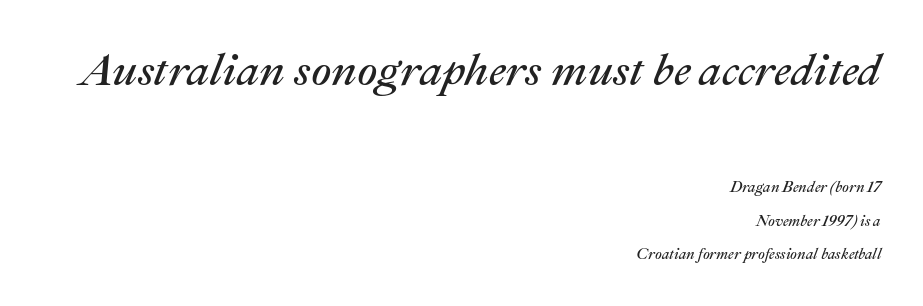
{"italic": "yes", "lean": "right", "slant_degrees": 22, "bold": "no", "weight": "regular", "width": "normal", "stroke_contrast": "medium", "x_height": "medium", "monospaced": "no", "underline": "no", "align": "right", "line_spacing": "loose", "line_spacing_ratio": 2.21, "letter_spacing": "normal", "letter_spacing_em": 0.0, "larger_block": "first", "size_ratio": 3.0, "glyph_px": 45}
